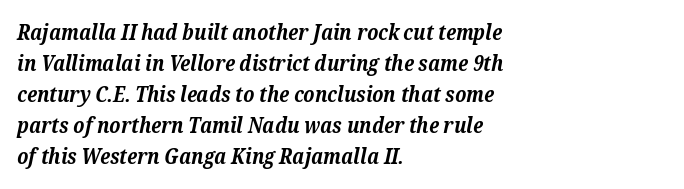
{"italic": "yes", "lean": "right", "slant_degrees": 12, "bold": "yes", "underline": "no", "align": "left", "line_spacing": "normal", "line_spacing_ratio": 1.48, "letter_spacing": "normal", "letter_spacing_em": 0.0, "glyph_px": 21}
